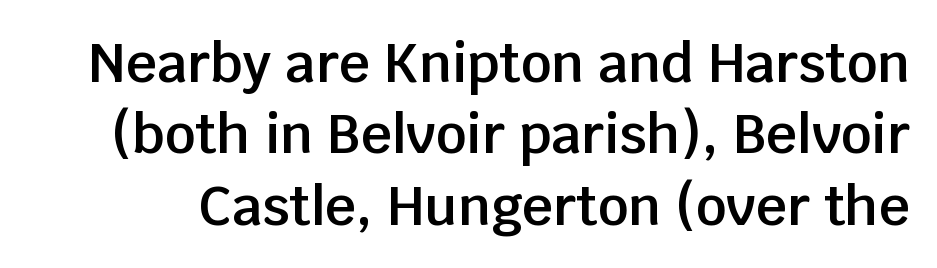
{"serif": "no", "italic": "no", "bold": "semi", "weight": "semibold", "width": "normal", "stroke_contrast": "low", "x_height": "large", "monospaced": "no", "underline": "no", "line_spacing": "normal", "line_spacing_ratio": 1.32, "letter_spacing": "normal", "letter_spacing_em": 0.0, "glyph_px": 54}
